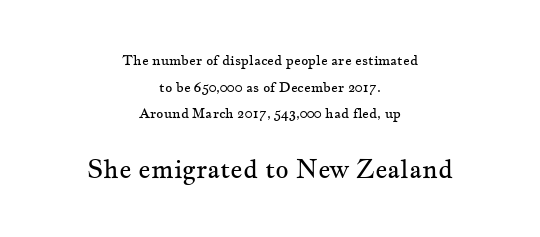
The image shows 26 px text type, upright; set centered, loose line spacing (1.91x), normal letter spacing, not underlined; the second (bottom) block is 1.86x larger.
